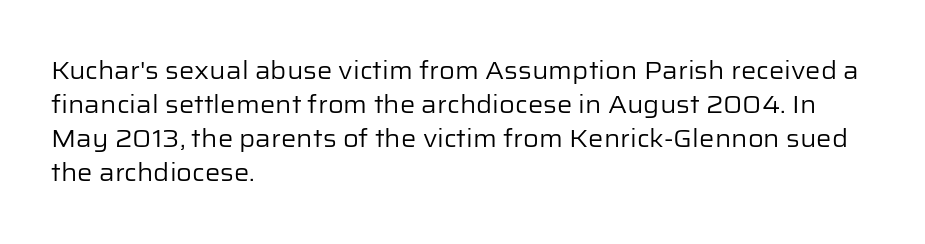
Just letters on the line, the space beneath them empty. The lines sit at an ordinary, default distance from one another. Reading down the block, your eye returns to a fixed left position each line. Think standard paragraph weight, or any step lighter than that.
